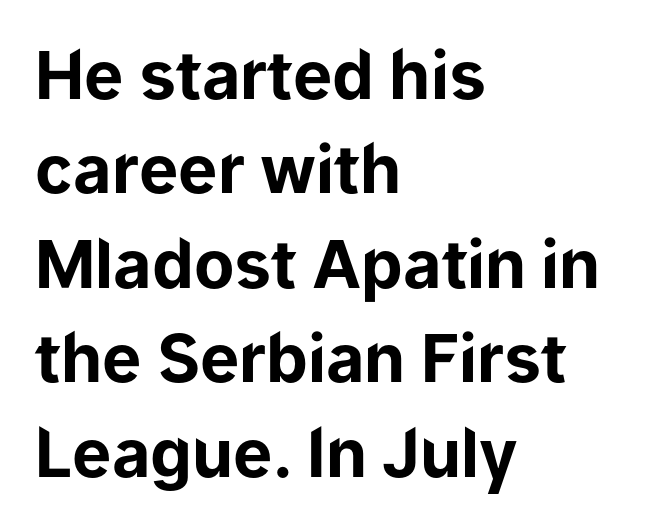
Q: Is the text bold? A: Yes.
Q: Is the text italic (slanted)? A: No, it is upright.
Q: Is the typeface a serif or a sans-serif typeface? A: Sans-serif.
Q: Is the text underlined? A: No.
Q: How is the paragraph aligned? A: Left-aligned.
Q: Is the spacing between letters normal or unusually wide? A: Normal.
Q: Is the spacing between lines tight, normal or loose? A: Normal.
Q: Width (condensed, normal, or wide)? A: Normal.
Q: Stroke contrast? A: Low.
Q: x-height? A: Medium.
Q: Monospaced? A: No.
